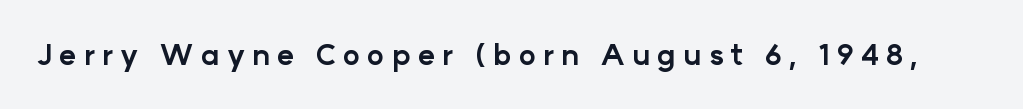
The image shows 29 px bold sans-serif type, upright; set unusually wide letter spacing (+0.24 em), not underlined; low stroke contrast and a medium x-height.
